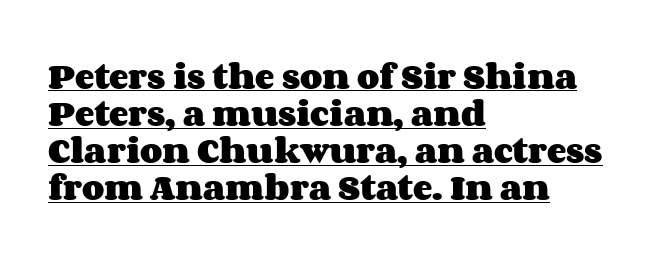
Look at the tracking — it's just the regular setting, nothing added. Looks like regular typesetting: each glyph gets only the width it needs. This sample is left-justified, so line endings fall wherever the words run out. Ordinary non-slanted type is in use. The strokes are fattened all the way to bold.
